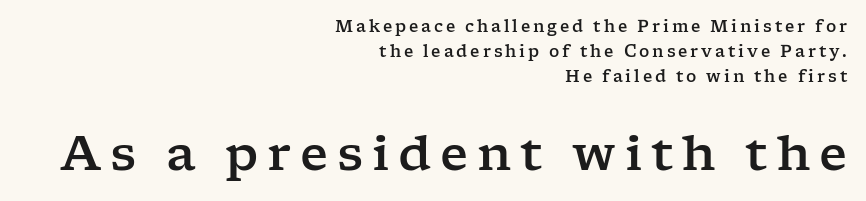
The image shows 48 px wide serif type, upright; set right-aligned, normal line spacing (1.57x), not underlined; the second (bottom) block is 3.0x larger; low stroke contrast and a medium x-height.
